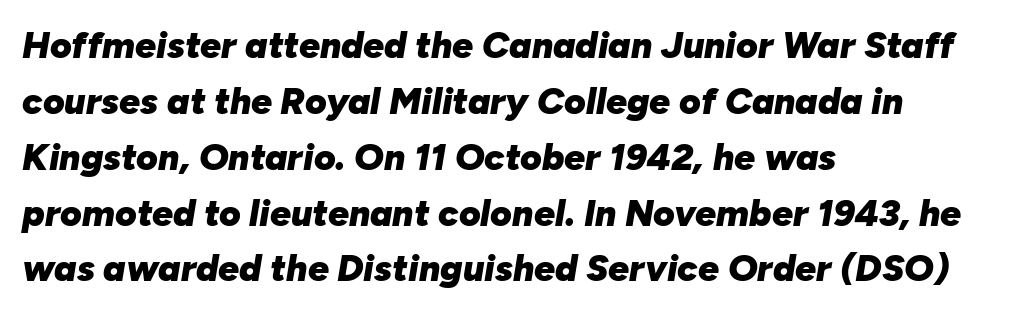
This sample keeps an unexceptional amount of space between lines. Each row of text sits above clean, open space. Observe the lean: these are italic letterforms. Proportional: the letters do not fall into vertical columns. Heavy, bold letterforms.
